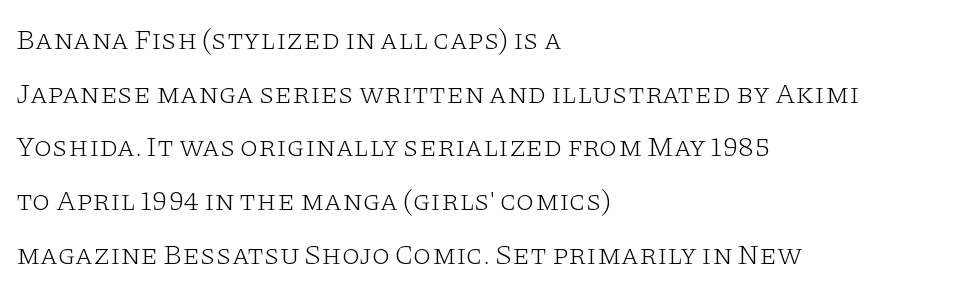
Q: Is the text bold? A: No.
Q: Is the text italic (slanted)? A: No, it is upright.
Q: Is the typeface a serif or a sans-serif typeface? A: Serif.
Q: Is the text underlined? A: No.
Q: How is the paragraph aligned? A: Left-aligned.
Q: Is the spacing between letters normal or unusually wide? A: Normal.
Q: Width (condensed, normal, or wide)? A: Wide.
Q: Stroke contrast? A: Low.
Q: x-height? A: Large.
Q: Monospaced? A: No.
